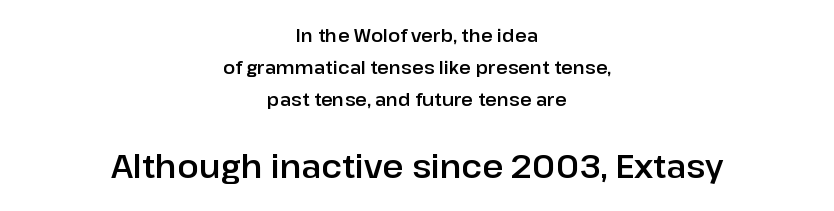
Q: Is the text italic (slanted)? A: No, it is upright.
Q: Is the typeface a serif or a sans-serif typeface? A: Sans-serif.
Q: Is the text underlined? A: No.
Q: How is the paragraph aligned? A: Centered.
Q: Is the spacing between letters normal or unusually wide? A: Normal.
Q: Which block of text is set in a larger size, the first (top) or the second (bottom)? A: The second (bottom) one.
Q: Width (condensed, normal, or wide)? A: Normal.
Q: Stroke contrast? A: Low.
Q: x-height? A: Medium.
Q: Monospaced? A: No.
